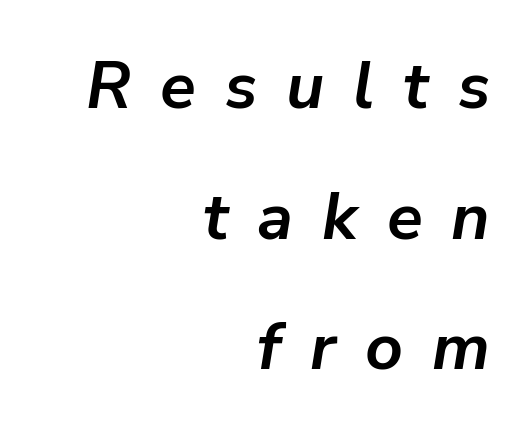
Words appear elongated and porous because spacing is wide. One glance says open: line gaps are wider than usual. All the whitespace from short lines collects on the left. These lines are rendered in a variable-pitch font. Pretty heavy lettering here — definitely bold.
